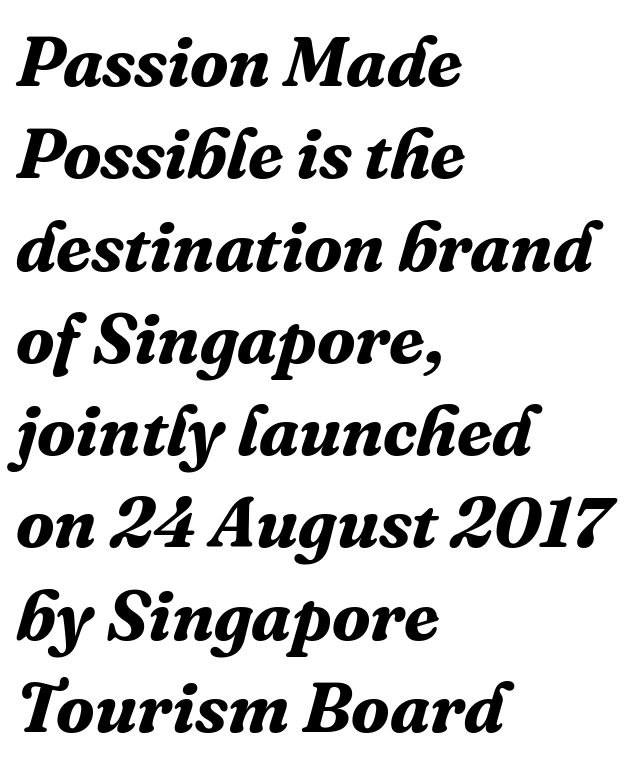
Spacing verdict: proportional, widths tailored to each character. The glyphs in this specimen are seriffed. Here the glyphs are tracked normally, forming tight word shapes. The compositor pushed each line to the left boundary. In terms of weight, the rendering is a true, heavy bold.
